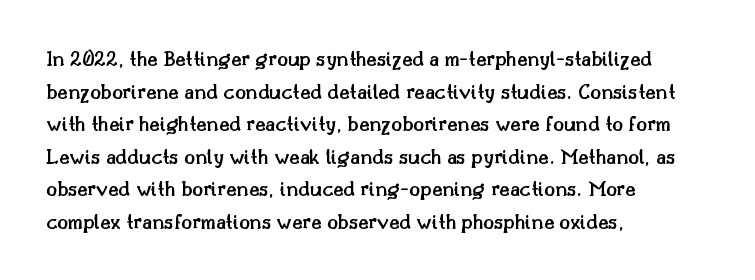
Q: Is the text bold? A: Semi-bold.
Q: Is the text italic (slanted)? A: No, it is upright.
Q: Is the text underlined? A: No.
Q: How is the paragraph aligned? A: Left-aligned.
Q: Is the spacing between letters normal or unusually wide? A: Normal.
Q: Is the spacing between lines tight, normal or loose? A: Normal.
